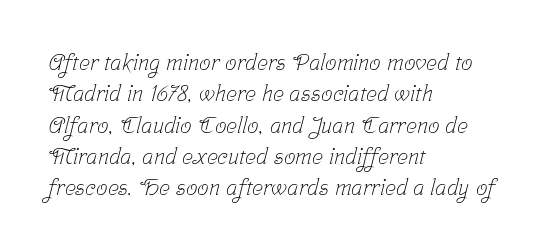
The image shows 23 px text type; set left-aligned, normal line spacing (1.36x), normal letter spacing, not underlined.
